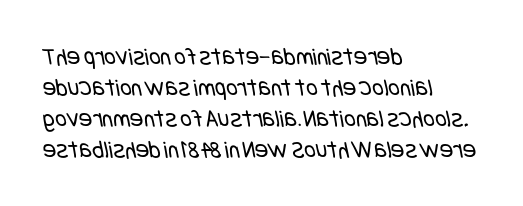
{"bold": "no", "underline": "no", "align": "left", "line_spacing_ratio": 1.24, "letter_spacing": "normal", "letter_spacing_em": 0.0, "glyph_px": 25}
